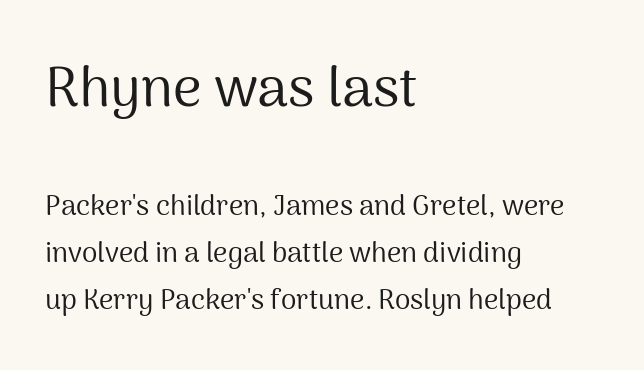
The image shows 56 px regular-weight sans-serif type, upright; set left-aligned, normal line spacing (1.68x), normal letter spacing, not underlined; the first (top) block is 2.0x larger; medium stroke contrast and a medium x-height.
